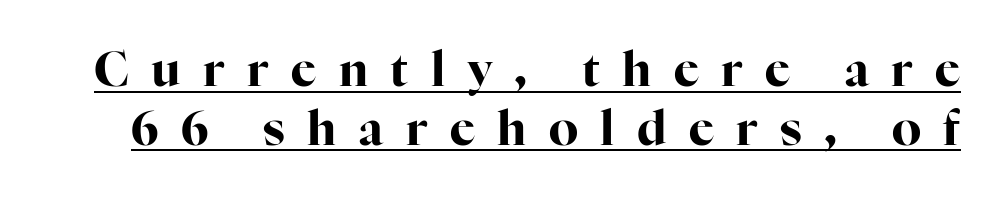
Q: Is the text bold? A: Yes.
Q: Is the text italic (slanted)? A: No, it is upright.
Q: Is the typeface a serif or a sans-serif typeface? A: Serif.
Q: Is the text underlined? A: Yes.
Q: Is the spacing between letters normal or unusually wide? A: Unusually wide.
Q: Is the spacing between lines tight, normal or loose? A: Normal.
Q: Width (condensed, normal, or wide)? A: Normal.
Q: Stroke contrast? A: High.
Q: x-height? A: Medium.
Q: Monospaced? A: No.
